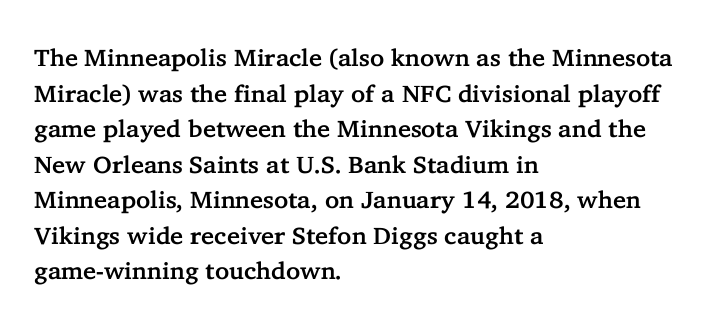
The lettering holds an erect, upright posture throughout. Inter-character spacing is left at the font's built-in metrics. The glyphs are unaccompanied by any horizontal stroke below them. Horizontal alignment here is leftward, the default for most running prose. Is there much room between lines? A standard amount, neither cramped nor airy.
